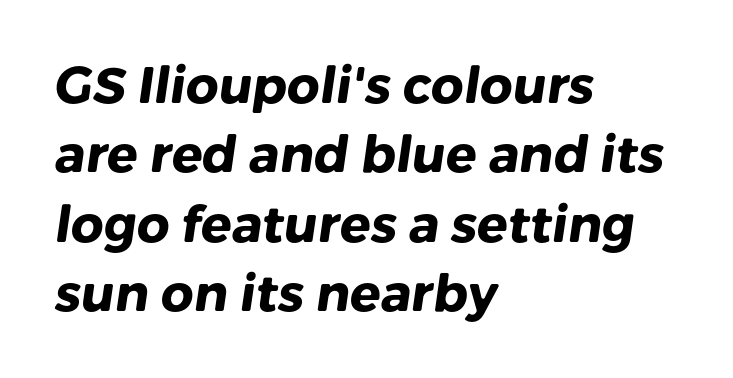
The image shows 51 px heavy sans-serif type; set left-aligned, normal line spacing (1.36x), normal letter spacing, not underlined; low stroke contrast and a medium x-height.
